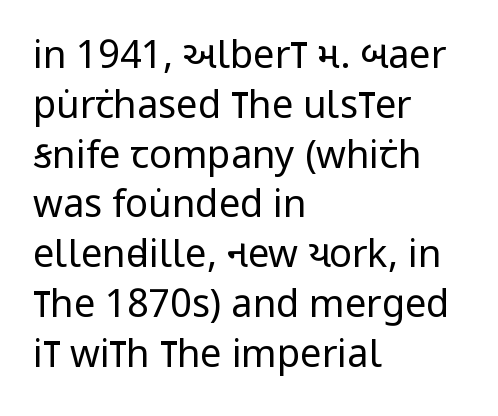
Q: Is the text bold? A: No.
Q: Is the text italic (slanted)? A: No, it is upright.
Q: Is the typeface a serif or a sans-serif typeface? A: Sans-serif.
Q: Is the text underlined? A: No.
Q: How is the paragraph aligned? A: Left-aligned.
Q: Is the spacing between letters normal or unusually wide? A: Normal.
Q: Is the spacing between lines tight, normal or loose? A: Normal.
Q: Width (condensed, normal, or wide)? A: Condensed.
Q: Stroke contrast? A: Low.
Q: x-height? A: Large.
Q: Monospaced? A: No.
